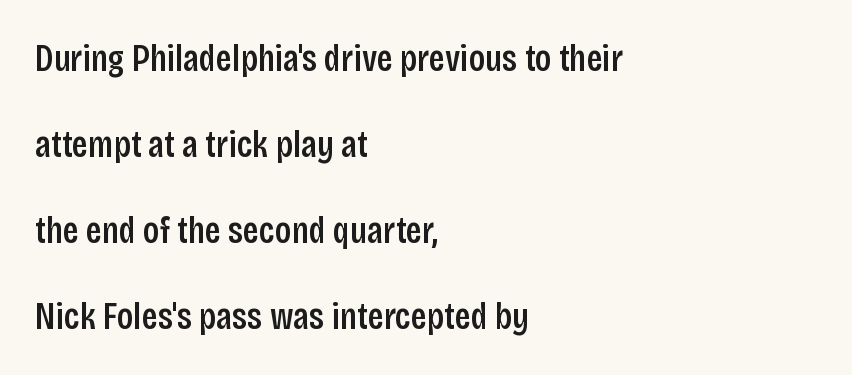
{"serif": "no", "italic": "no", "bold": "semi", "weight": "semibold", "width": "condensed", "stroke_contrast": "low", "x_height": "large", "monospaced": "no", "underline": "no", "align": "left", "line_spacing": "loose", "line_spacing_ratio": 2.26, "letter_spacing": "normal", "letter_spacing_em": 0.0, "glyph_px": 38}
